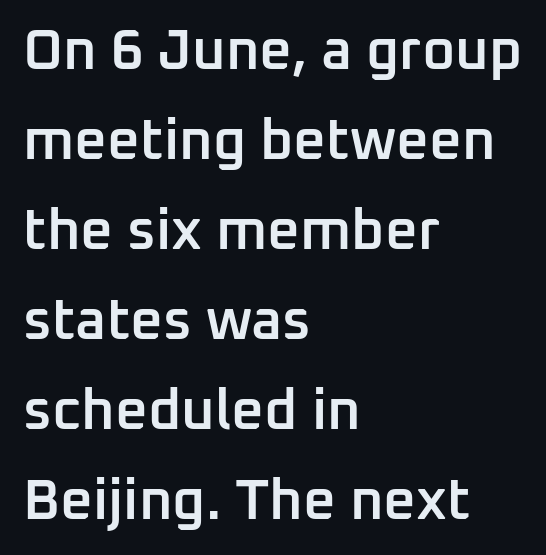
Any mark beneath the type? The region is blank. If you drew a line through each stem, it would be perfectly vertical. Visually the block forms a straight wall on the left and a jagged coastline on the right. What kind of face is this? One without serifs — a sans. Proportional: the letters do not fall into vertical columns.
